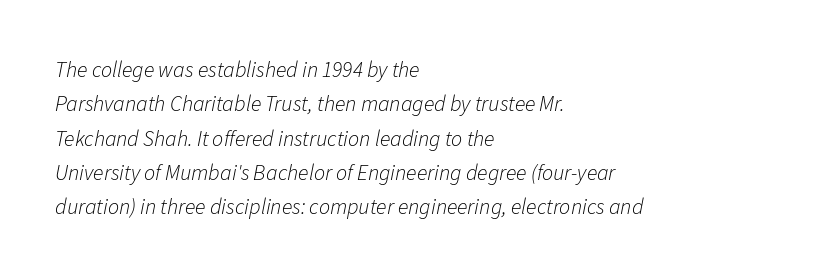
Q: Is the text bold? A: No.
Q: Is the text italic (slanted)? A: Yes, it leans right by about 11 degrees.
Q: Is the text underlined? A: No.
Q: How is the paragraph aligned? A: Left-aligned.
Q: Is the spacing between letters normal or unusually wide? A: Normal.
Q: Is the spacing between lines tight, normal or loose? A: Normal.
